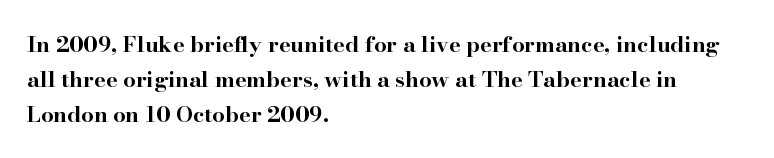
Q: Is the text bold? A: Yes.
Q: Is the text italic (slanted)? A: No, it is upright.
Q: Is the text underlined? A: No.
Q: How is the paragraph aligned? A: Left-aligned.
Q: Is the spacing between letters normal or unusually wide? A: Normal.
Q: Is the spacing between lines tight, normal or loose? A: Normal.
